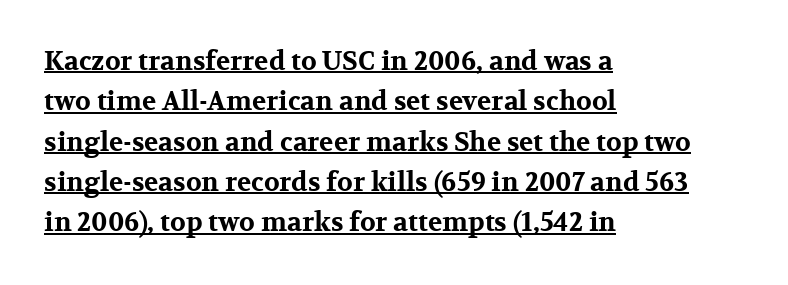
{"italic": "no", "bold": "yes", "underline": "yes", "align": "left", "line_spacing": "normal", "line_spacing_ratio": 1.55, "letter_spacing": "normal", "letter_spacing_em": 0.0, "glyph_px": 26}
